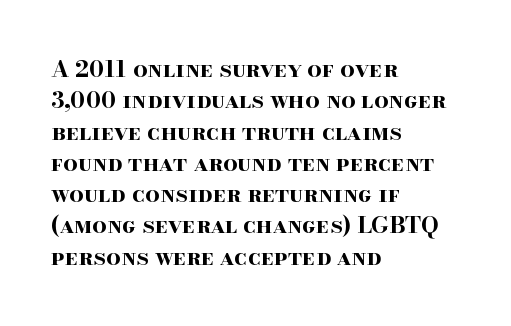
Q: Is the text bold? A: Yes.
Q: Is the text italic (slanted)? A: No, it is upright.
Q: Is the text underlined? A: No.
Q: How is the paragraph aligned? A: Left-aligned.
Q: Is the spacing between letters normal or unusually wide? A: Normal.
Q: Is the spacing between lines tight, normal or loose? A: Normal.
